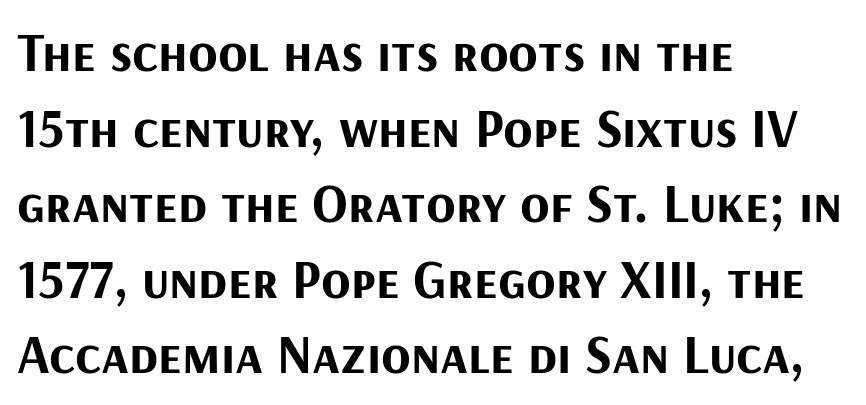
The words here are not underlined. What stands out about the letter spacing? Nothing — it is the standard amount. Vertical strokes here are truly vertical. Strong, thick strokes mark this as bold type. Spacing verdict: proportional, widths tailored to each character. Normally led — the rows are evenly, conventionally spaced.
